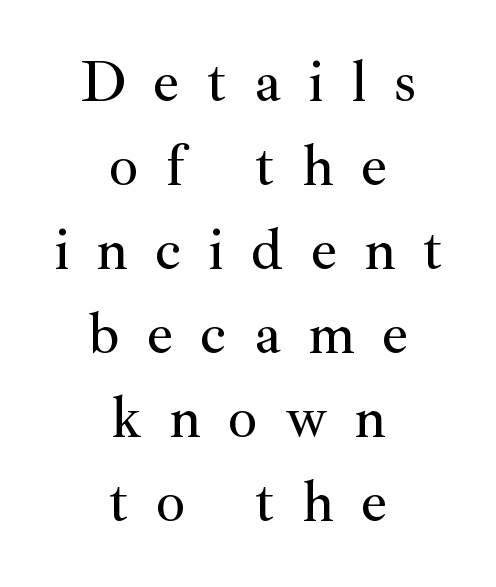
In terms of posture, this sample is upright. The vertical gap from one line to the next is medium. Between one letter and the next there's a generous, obvious gap. Think of a printed novel: that variable character pitch is what you see here. Old-style or modern, the face here clearly has serifs. Neither beginnings nor endings align; midpoints do.
